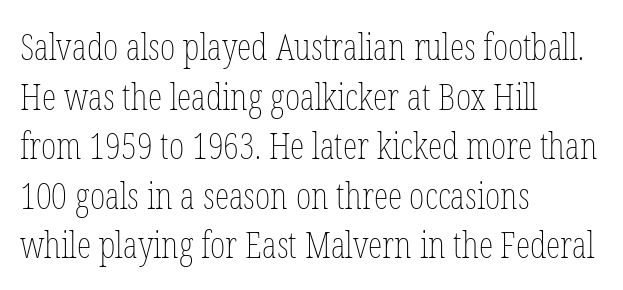
Q: Is the text bold? A: No.
Q: Is the text italic (slanted)? A: No, it is upright.
Q: Is the text underlined? A: No.
Q: How is the paragraph aligned? A: Left-aligned.
Q: Is the spacing between letters normal or unusually wide? A: Normal.
Q: Is the spacing between lines tight, normal or loose? A: Normal.
Q: Width (condensed, normal, or wide)? A: Condensed.
Q: Stroke contrast? A: Low.
Q: x-height? A: Medium.
Q: Monospaced? A: No.
